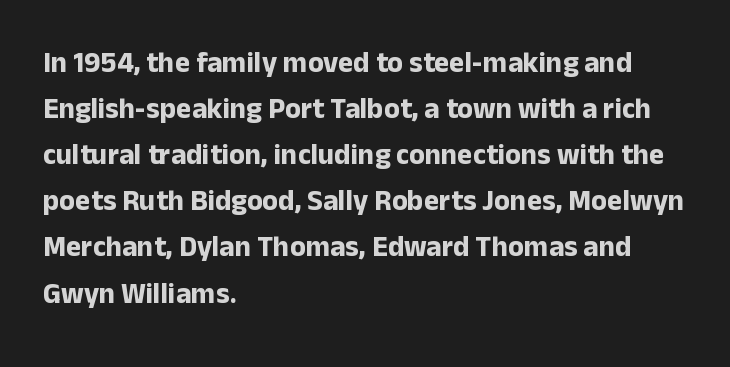
Do the characters align in a grid? No, the font is proportional. Does the type have serifs? No, each stem ends abruptly. Line beginnings align vertically; line endings do not. The letters stand upright; this is a roman face. Spacing between characters is what you'd get straight out of the box. The area under the type is left untouched.
